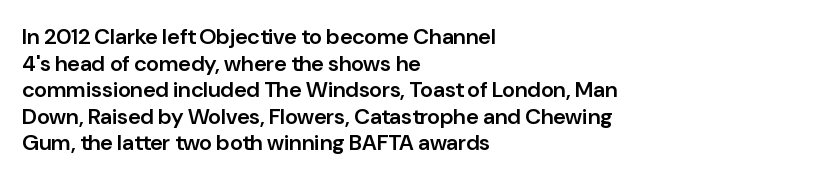
{"italic": "no", "bold": "semi", "underline": "no", "align": "left", "line_spacing_ratio": 1.21, "letter_spacing": "normal", "letter_spacing_em": 0.0, "glyph_px": 22}
